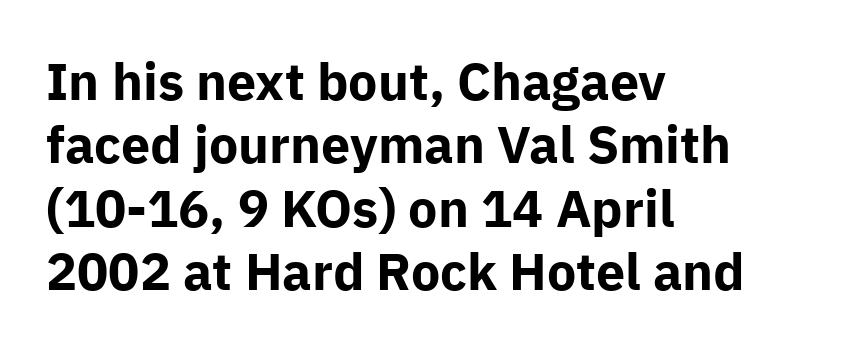
Note the varied advance widths — an 'i' is clearly narrower than an 'm'. Is the letter spacing exaggerated? No — it looks like the ordinary default. Emphasis by weight is at full strength: bold. Visually the block forms a straight wall on the left and a jagged coastline on the right. These lines are composed in type without serifs.
